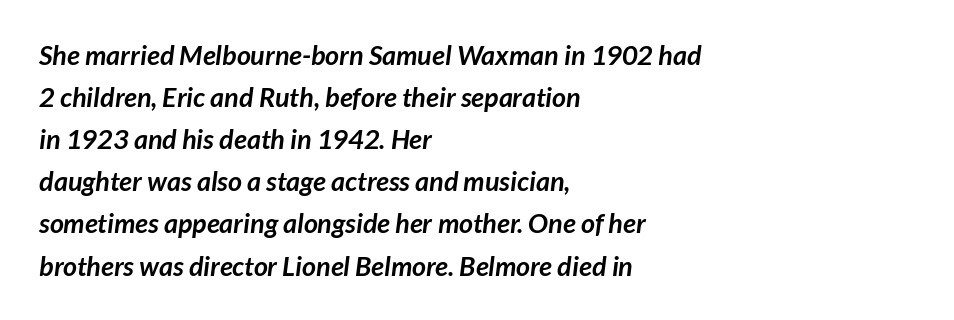
The image shows 27 px bold type; set left-aligned, normal line spacing (1.56x), normal letter spacing, not underlined.
